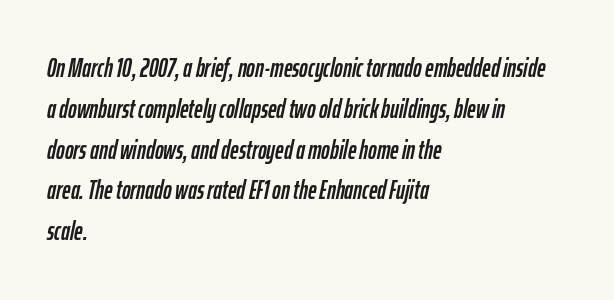
The image shows 26 px text type, italic (leaning right); set left-aligned, normal line spacing (1.57x), normal letter spacing, not underlined.
